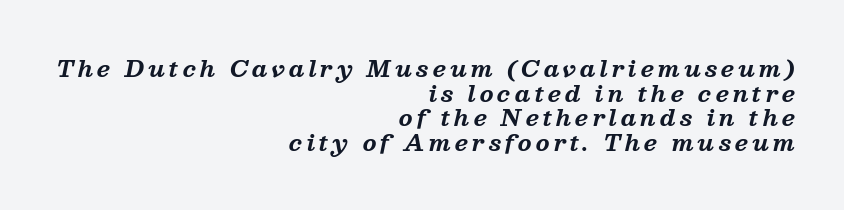
Posture: slanted. Right-aligned paragraph, ragged on the left. Chunky letters — that's bold for sure. Baseline-to-baseline distance is barely more than the letter height. Just letters on the line, the space beneath them empty.
